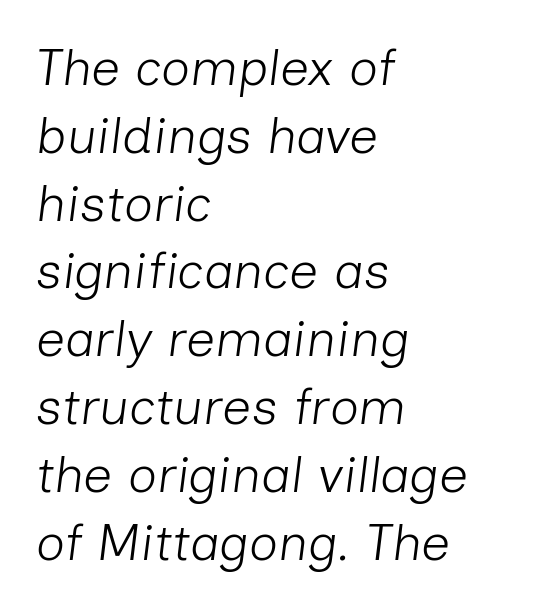
Q: Is the text bold? A: No.
Q: Is the text italic (slanted)? A: Yes, it leans right by about 7 degrees.
Q: Is the text underlined? A: No.
Q: How is the paragraph aligned? A: Left-aligned.
Q: Is the spacing between letters normal or unusually wide? A: Normal.
Q: Is the spacing between lines tight, normal or loose? A: Normal.
Q: Width (condensed, normal, or wide)? A: Normal.
Q: Stroke contrast? A: Low.
Q: x-height? A: Medium.
Q: Monospaced? A: No.
